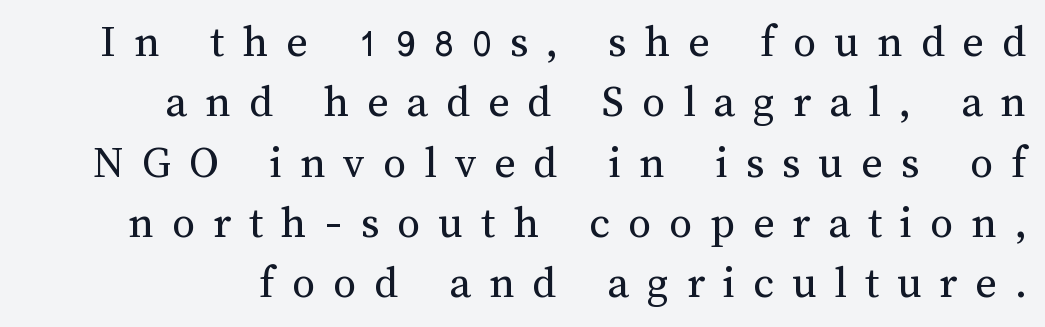
{"italic": "no", "bold": "no", "weight": "regular", "width": "normal", "stroke_contrast": "medium", "x_height": "medium", "monospaced": "no", "underline": "no", "line_spacing": "normal", "line_spacing_ratio": 1.31, "letter_spacing": "wide", "letter_spacing_em": 0.39, "glyph_px": 46}
